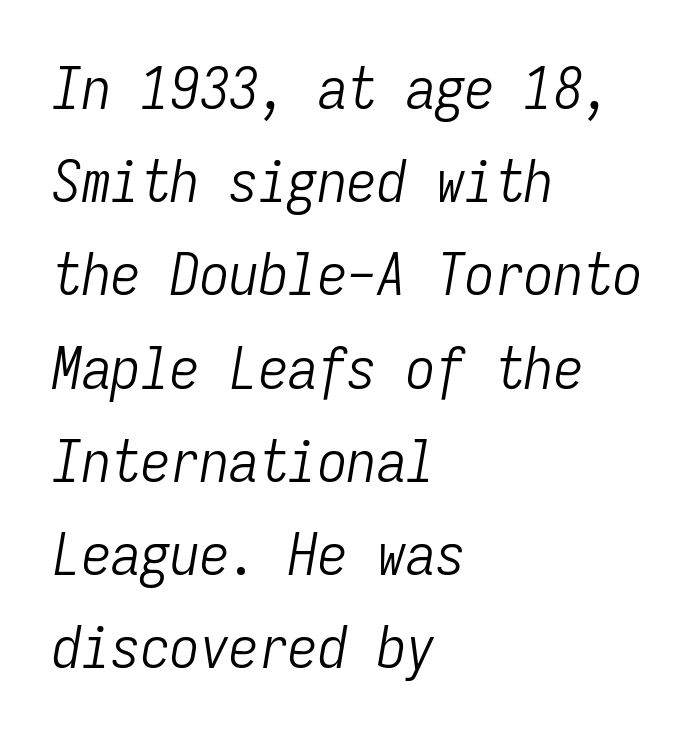
The foot of each line stays bare and open. Monospaced: the letters line up in strict vertical columns. One glance says typical: line gaps are just what's usual. Each word holds together tightly as a unit, with standard inter-letter gaps. The rendering anchors every line to the left-hand side.
